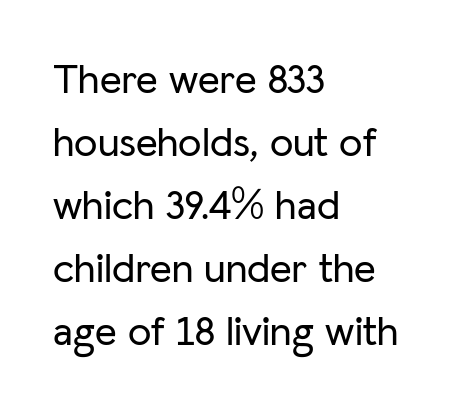
{"serif": "no", "italic": "no", "width": "normal", "stroke_contrast": "low", "x_height": "medium", "monospaced": "no", "underline": "no", "align": "left", "line_spacing": "normal", "line_spacing_ratio": 1.5, "letter_spacing": "normal", "letter_spacing_em": 0.0, "glyph_px": 42}
